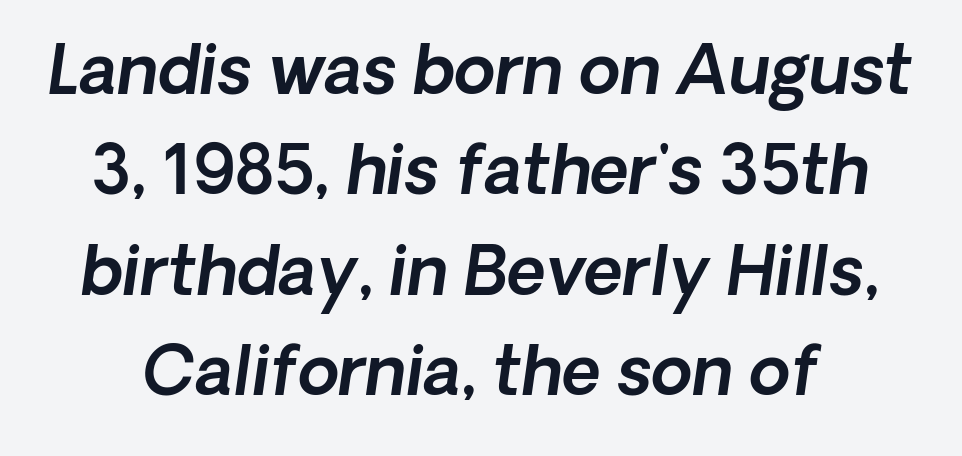
{"italic": "yes", "lean": "right", "slant_degrees": 8, "width": "normal", "x_height": "medium", "monospaced": "no", "underline": "no", "line_spacing": "normal", "line_spacing_ratio": 1.5, "letter_spacing": "normal", "letter_spacing_em": 0.0, "glyph_px": 67}
